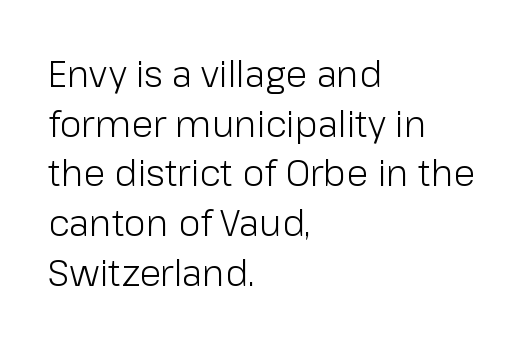
{"serif": "no", "italic": "no", "bold": "no", "weight": "light", "width": "normal", "stroke_contrast": "low", "x_height": "medium", "monospaced": "no", "underline": "no", "align": "left", "line_spacing": "normal", "line_spacing_ratio": 1.38, "letter_spacing": "normal", "letter_spacing_em": 0.0, "glyph_px": 36}
